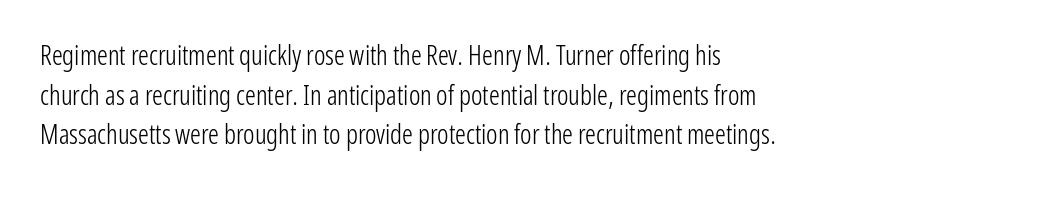
Notice how descenders clear the ascenders below comfortably — that's standard leading. Inter-character spacing is left at the font's built-in metrics. Bare-footed words on every line. The strokes are not fattened; the text isn't bold. A student would call this left alignment; a typographer would say flush left, rag right.
